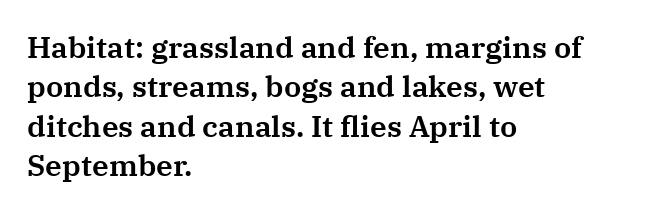
{"serif": "yes", "italic": "no", "width": "normal", "stroke_contrast": "medium", "x_height": "medium", "monospaced": "no", "underline": "no", "align": "left", "line_spacing": "normal", "line_spacing_ratio": 1.31, "letter_spacing": "normal", "letter_spacing_em": 0.0, "glyph_px": 30}
